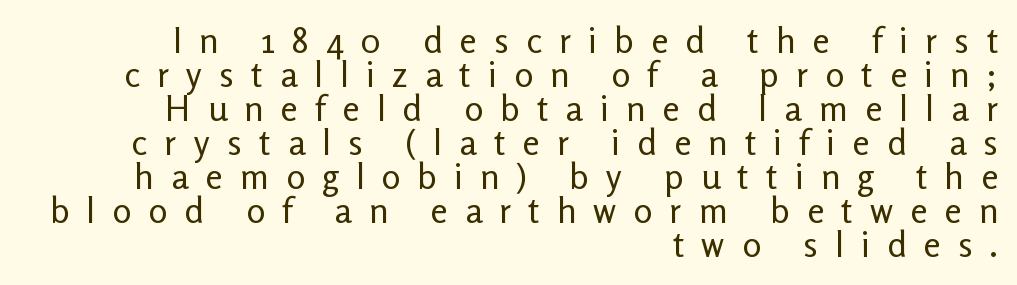
Q: Is the text bold? A: No.
Q: Is the text italic (slanted)? A: No, it is upright.
Q: Is the typeface a serif or a sans-serif typeface? A: Sans-serif.
Q: Is the text underlined? A: No.
Q: How is the paragraph aligned? A: Right-aligned.
Q: Is the spacing between letters normal or unusually wide? A: Unusually wide.
Q: Is the spacing between lines tight, normal or loose? A: Tight.
Q: Width (condensed, normal, or wide)? A: Normal.
Q: Stroke contrast? A: Low.
Q: x-height? A: Medium.
Q: Monospaced? A: No.
